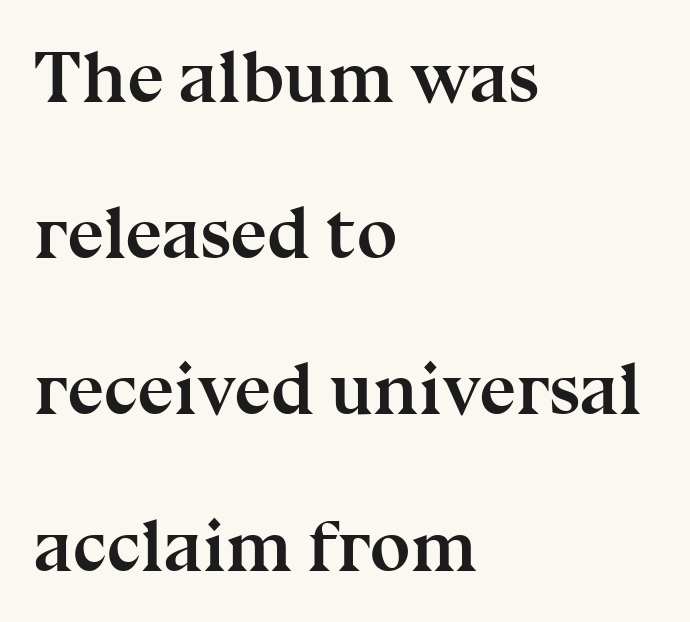
Q: Is the text bold? A: Yes.
Q: Is the text italic (slanted)? A: No, it is upright.
Q: Is the typeface a serif or a sans-serif typeface? A: Serif.
Q: Is the text underlined? A: No.
Q: How is the paragraph aligned? A: Left-aligned.
Q: Is the spacing between letters normal or unusually wide? A: Normal.
Q: Is the spacing between lines tight, normal or loose? A: Loose.
Q: Width (condensed, normal, or wide)? A: Normal.
Q: Stroke contrast? A: Medium.
Q: x-height? A: Medium.
Q: Monospaced? A: No.
